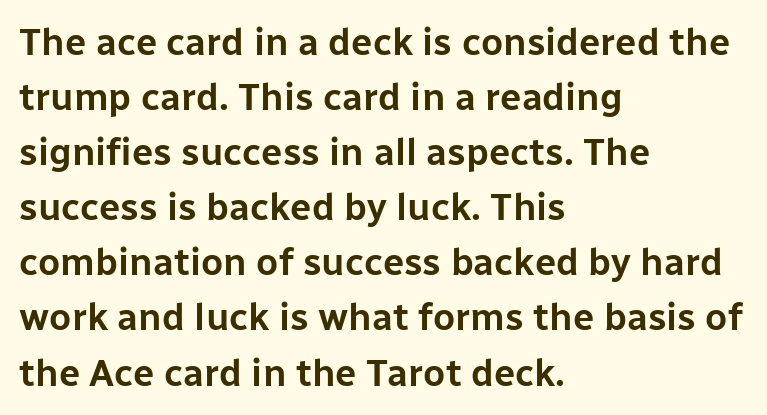
Compared with a centered layout, this one pins lines to the left instead. The lines sit at an ordinary, default distance from one another. In terms of posture, this sample is upright. Descenders hang freely into open space. The text was rendered using a sans face with plain stroke endings. This sample has the flowing, uneven cadence of proportional lettering.
